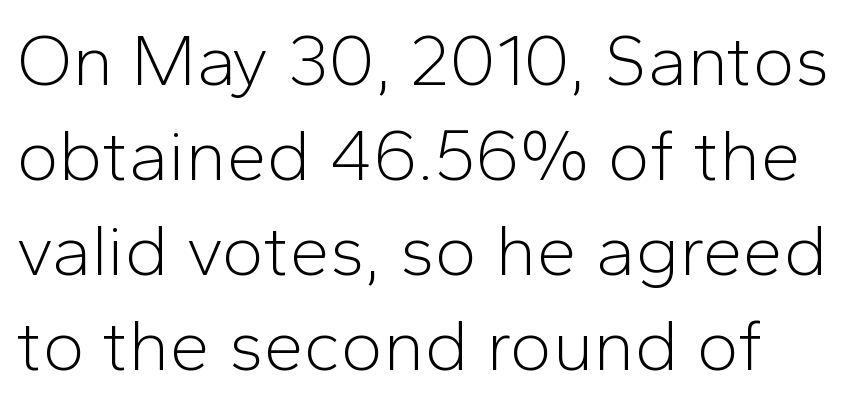
{"serif": "no", "italic": "no", "bold": "no", "weight": "light", "width": "normal", "stroke_contrast": "low", "x_height": "medium", "monospaced": "no", "underline": "no", "align": "left", "line_spacing": "normal", "line_spacing_ratio": 1.32, "letter_spacing": "normal", "letter_spacing_em": 0.0, "glyph_px": 72}
